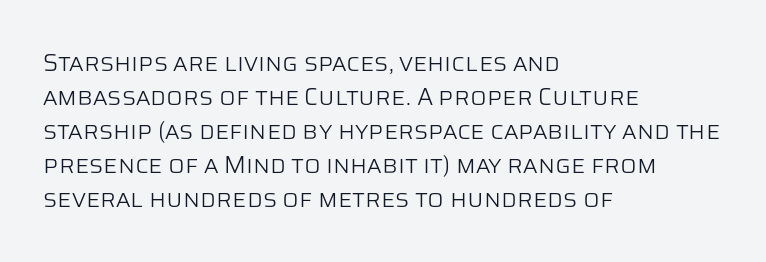
The image shows 24 px text type, upright; set left-aligned, normal line spacing (1.42x), normal letter spacing, not underlined.
